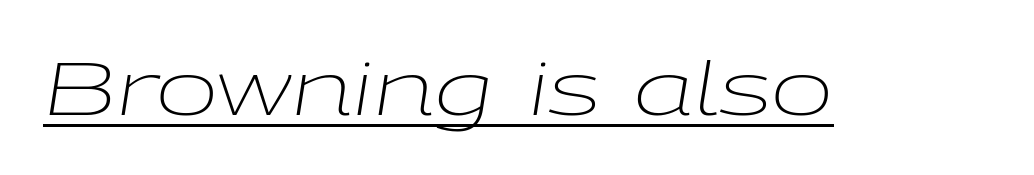
Q: Is the text bold? A: No.
Q: Is the text italic (slanted)? A: Yes, it leans right by about 9 degrees.
Q: Is the text underlined? A: Yes.
Q: Is the spacing between letters normal or unusually wide? A: Normal.
Q: Width (condensed, normal, or wide)? A: Wide.
Q: Stroke contrast? A: Low.
Q: x-height? A: Medium.
Q: Monospaced? A: No.
